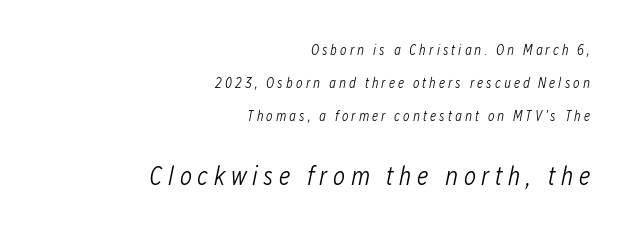
{"italic": "yes", "lean": "right", "slant_degrees": 12, "bold": "no", "underline": "no", "align": "right", "line_spacing": "loose", "line_spacing_ratio": 2.35, "letter_spacing": "wide", "letter_spacing_em": 0.21, "larger_block": "second", "size_ratio": 1.86, "glyph_px": 26}
